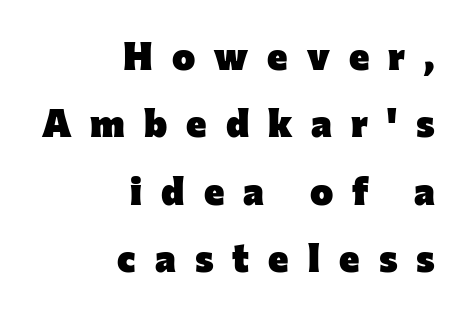
{"serif": "no", "italic": "no", "bold": "yes", "weight": "heavy", "width": "normal", "stroke_contrast": "low", "x_height": "medium", "monospaced": "no", "underline": "no", "align": "right", "line_spacing_ratio": 1.73, "letter_spacing": "wide", "letter_spacing_em": 0.49, "glyph_px": 39}
